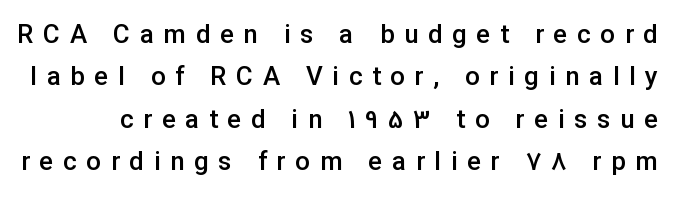
{"italic": "no", "bold": "semi", "underline": "no", "line_spacing": "normal", "line_spacing_ratio": 1.63, "letter_spacing": "wide", "letter_spacing_em": 0.37, "glyph_px": 26}
